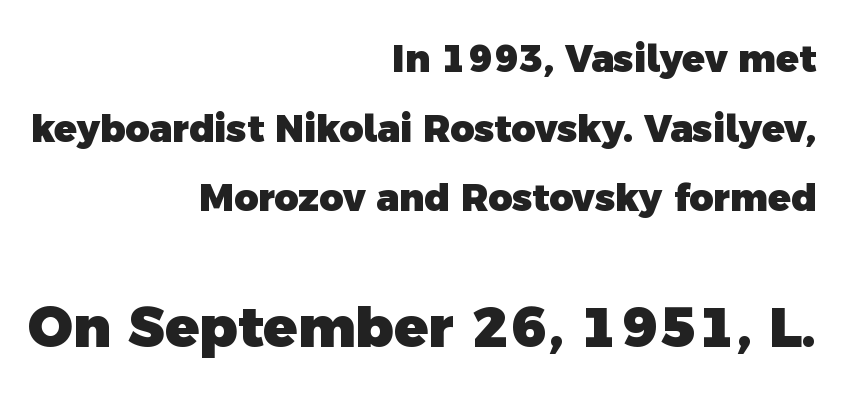
Q: Is the text bold? A: Yes.
Q: Is the typeface a serif or a sans-serif typeface? A: Sans-serif.
Q: Is the text underlined? A: No.
Q: How is the paragraph aligned? A: Right-aligned.
Q: Is the spacing between letters normal or unusually wide? A: Normal.
Q: Which block of text is set in a larger size, the first (top) or the second (bottom)? A: The second (bottom) one.
Q: Width (condensed, normal, or wide)? A: Normal.
Q: x-height? A: Medium.
Q: Monospaced? A: No.
